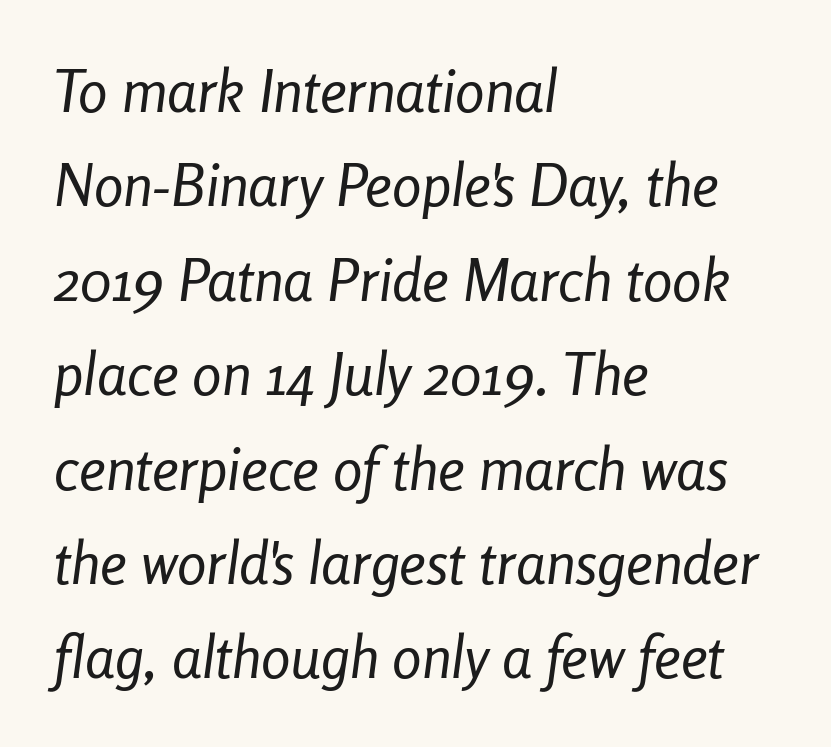
Q: Is the text bold? A: No.
Q: Is the text italic (slanted)? A: Yes, it leans right by about 8 degrees.
Q: Is the text underlined? A: No.
Q: How is the paragraph aligned? A: Left-aligned.
Q: Is the spacing between letters normal or unusually wide? A: Normal.
Q: Is the spacing between lines tight, normal or loose? A: Normal.
Q: Width (condensed, normal, or wide)? A: Condensed.
Q: Stroke contrast? A: Low.
Q: x-height? A: Medium.
Q: Monospaced? A: No.
